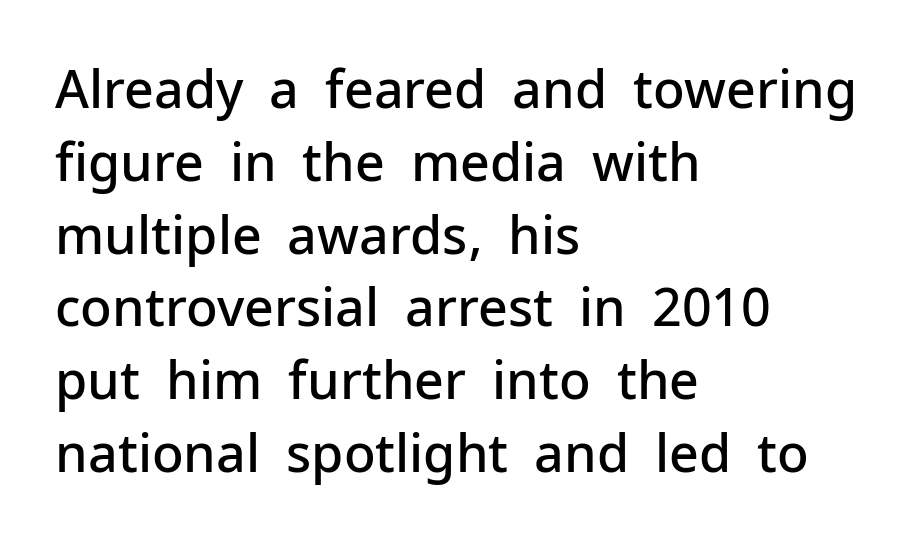
The image shows 52 px semibold sans-serif type, upright; set left-aligned, normal line spacing (1.4x), normal letter spacing, not underlined; low stroke contrast and a medium x-height.
